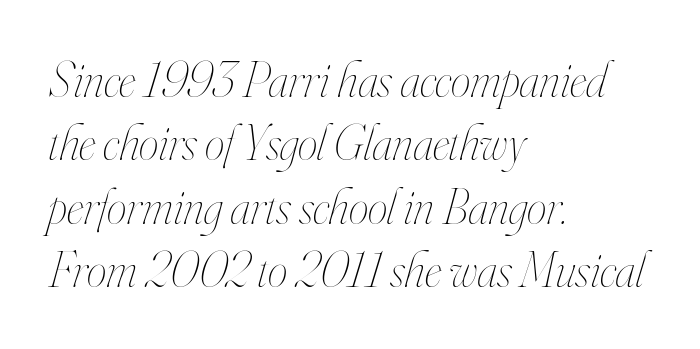
Normally led — the rows are evenly, conventionally spaced. Here the designer chose a conventional face with non-uniform glyph widths. Quick note: underline off. There's an unmistakable incline to the writing here.
